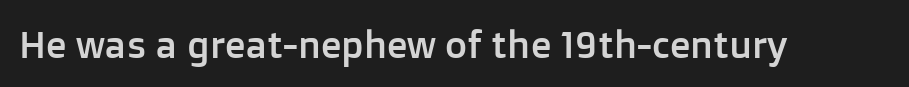
{"serif": "no", "italic": "no", "width": "normal", "stroke_contrast": "low", "x_height": "medium", "monospaced": "no", "underline": "no", "letter_spacing": "normal", "letter_spacing_em": 0.0, "glyph_px": 38}
